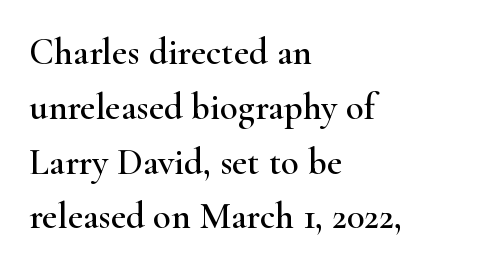
The image shows 37 px wide serif type, upright; set left-aligned, normal line spacing (1.48x), normal letter spacing, not underlined; high stroke contrast and a small x-height.
